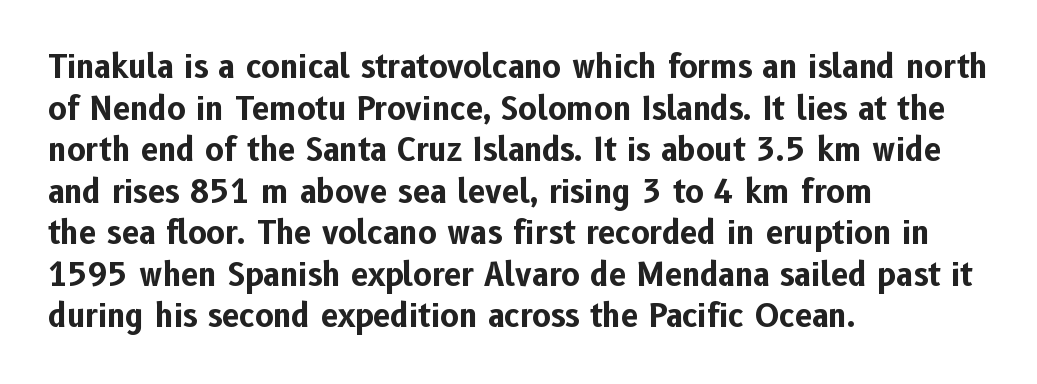
{"serif": "no", "italic": "no", "bold": "yes", "weight": "bold", "width": "normal", "stroke_contrast": "low", "x_height": "medium", "monospaced": "no", "underline": "no", "align": "left", "line_spacing": "normal", "line_spacing_ratio": 1.34, "letter_spacing": "normal", "letter_spacing_em": 0.0, "glyph_px": 31}
